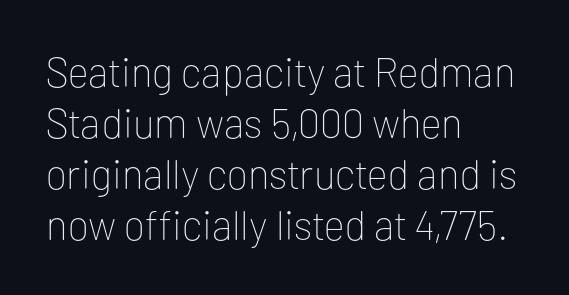
{"serif": "no", "italic": "no", "bold": "no", "weight": "thin", "width": "normal", "stroke_contrast": "low", "x_height": "medium", "monospaced": "no", "underline": "no", "align": "left", "line_spacing_ratio": 1.24, "letter_spacing": "normal", "letter_spacing_em": 0.0, "glyph_px": 41}
